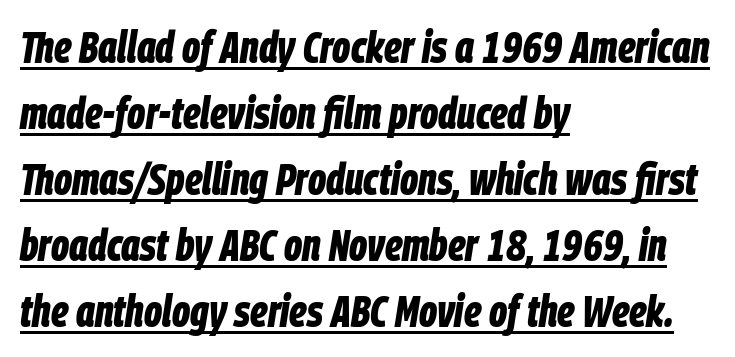
{"italic": "yes", "lean": "right", "slant_degrees": 9, "bold": "yes", "weight": "bold", "width": "condensed", "stroke_contrast": "low", "x_height": "large", "monospaced": "no", "underline": "yes", "align": "left", "line_spacing": "normal", "line_spacing_ratio": 1.5, "letter_spacing": "normal", "letter_spacing_em": 0.0, "glyph_px": 44}
